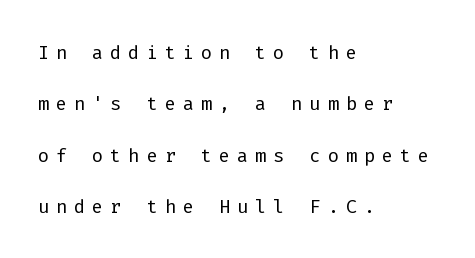
{"italic": "no", "bold": "no", "underline": "no", "align": "left", "line_spacing": "loose", "line_spacing_ratio": 1.98, "letter_spacing": "wide", "letter_spacing_em": 0.27, "glyph_px": 26}
